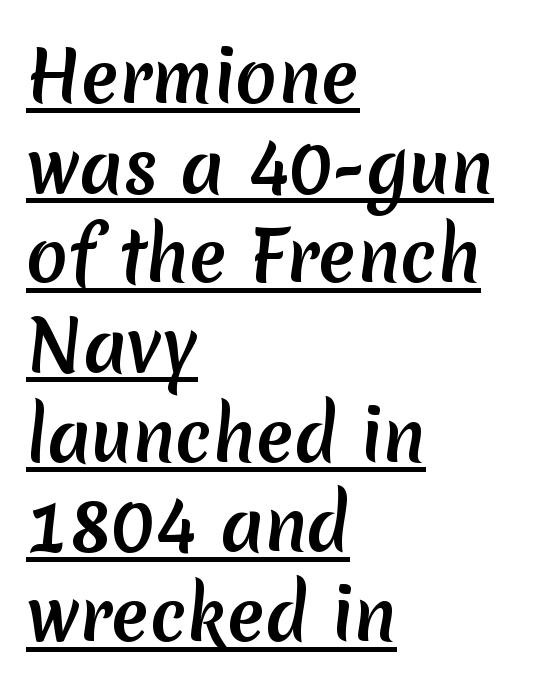
Q: Is the typeface a serif or a sans-serif typeface? A: Sans-serif.
Q: Is the text underlined? A: Yes.
Q: How is the paragraph aligned? A: Left-aligned.
Q: Is the spacing between letters normal or unusually wide? A: Normal.
Q: Is the spacing between lines tight, normal or loose? A: Normal.
Q: Width (condensed, normal, or wide)? A: Normal.
Q: Stroke contrast? A: Medium.
Q: x-height? A: Medium.
Q: Monospaced? A: No.
